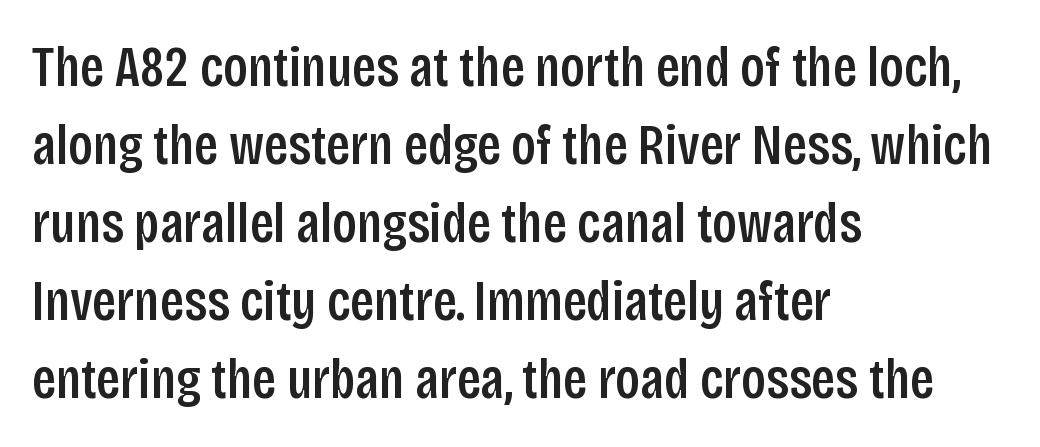
Tall strokes in this sample are plumb rather than angled. You can tell from the bare stems that sans-serif type was used. The space beneath each line is pristine and unruled. The leading is moderate, giving the passage an even texture.
